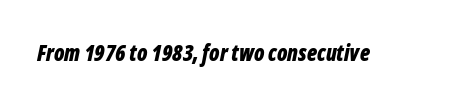
Q: Is the text bold? A: Yes.
Q: Is the text italic (slanted)? A: Yes, it leans right by about 12 degrees.
Q: Is the text underlined? A: No.
Q: Is the spacing between letters normal or unusually wide? A: Normal.
